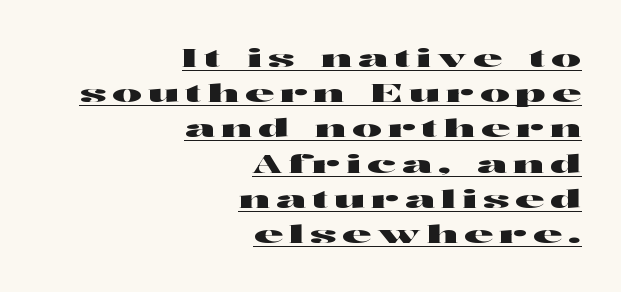
{"italic": "no", "underline": "yes", "align": "right", "line_spacing": "normal", "line_spacing_ratio": 1.41, "letter_spacing": "wide", "letter_spacing_em": 0.24, "glyph_px": 25}
